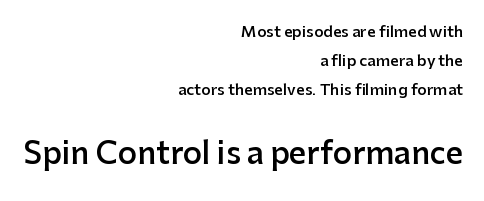
{"serif": "no", "italic": "no", "bold": "semi", "weight": "semibold", "width": "normal", "stroke_contrast": "low", "x_height": "medium", "monospaced": "no", "underline": "no", "align": "right", "line_spacing": "loose", "line_spacing_ratio": 1.93, "letter_spacing": "normal", "letter_spacing_em": 0.0, "larger_block": "second", "size_ratio": 2.0, "glyph_px": 30}
